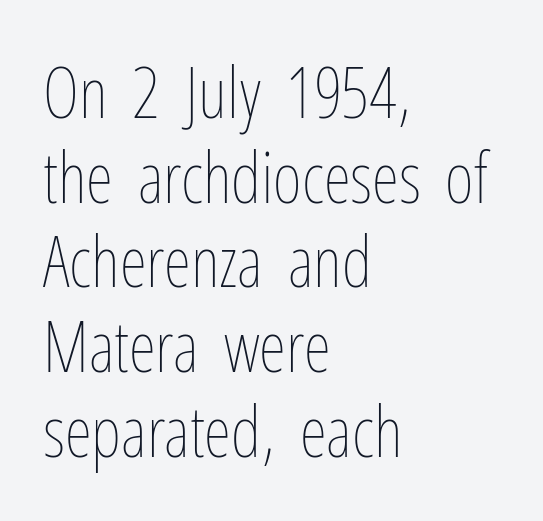
Q: Is the text bold? A: No.
Q: Is the text italic (slanted)? A: No, it is upright.
Q: Is the text underlined? A: No.
Q: How is the paragraph aligned? A: Left-aligned.
Q: Is the spacing between letters normal or unusually wide? A: Normal.
Q: Width (condensed, normal, or wide)? A: Condensed.
Q: Stroke contrast? A: Low.
Q: x-height? A: Medium.
Q: Monospaced? A: No.
